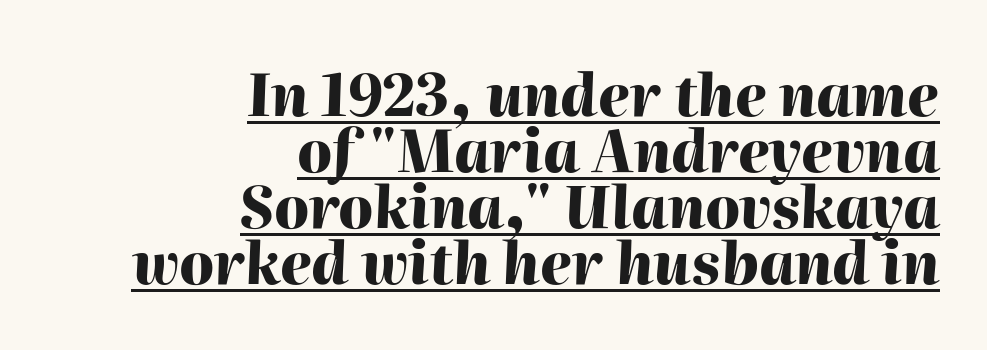
{"italic": "yes", "lean": "right", "slant_degrees": 2, "bold": "yes", "weight": "heavy", "width": "normal", "stroke_contrast": "high", "x_height": "medium", "monospaced": "no", "underline": "yes", "align": "right", "line_spacing": "tight", "line_spacing_ratio": 0.98, "letter_spacing": "normal", "letter_spacing_em": 0.0, "glyph_px": 57}
